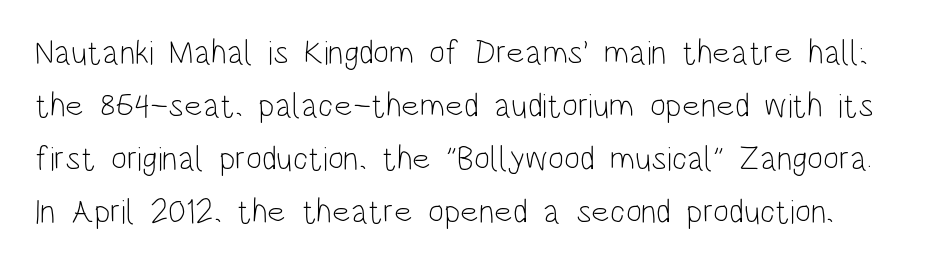
What stands out about the letter spacing? Nothing — it is the standard amount. Anything drawn beneath the words? Only blank space. These lines are rendered in a variable-pitch font. The leading is moderate, giving the passage an even texture. Italic? Not at all — the glyphs are vertical.
